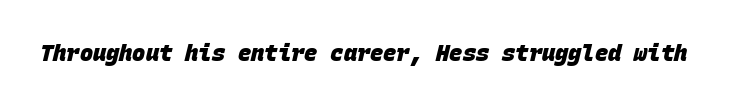
{"bold": "yes", "underline": "no", "letter_spacing": "normal", "letter_spacing_em": 0.0, "glyph_px": 22}
